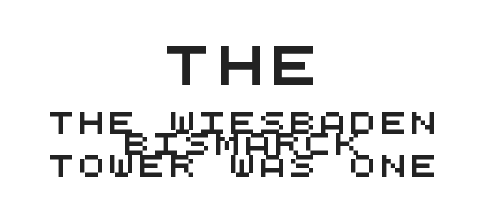
Q: Is the typeface a serif or a sans-serif typeface? A: Sans-serif.
Q: Is the text underlined? A: No.
Q: How is the paragraph aligned? A: Centered.
Q: Is the spacing between lines tight, normal or loose? A: Tight.
Q: Which block of text is set in a larger size, the first (top) or the second (bottom)? A: The first (top) one.
Q: Width (condensed, normal, or wide)? A: Wide.
Q: Stroke contrast? A: Medium.
Q: x-height? A: Large.
Q: Monospaced? A: Yes.
